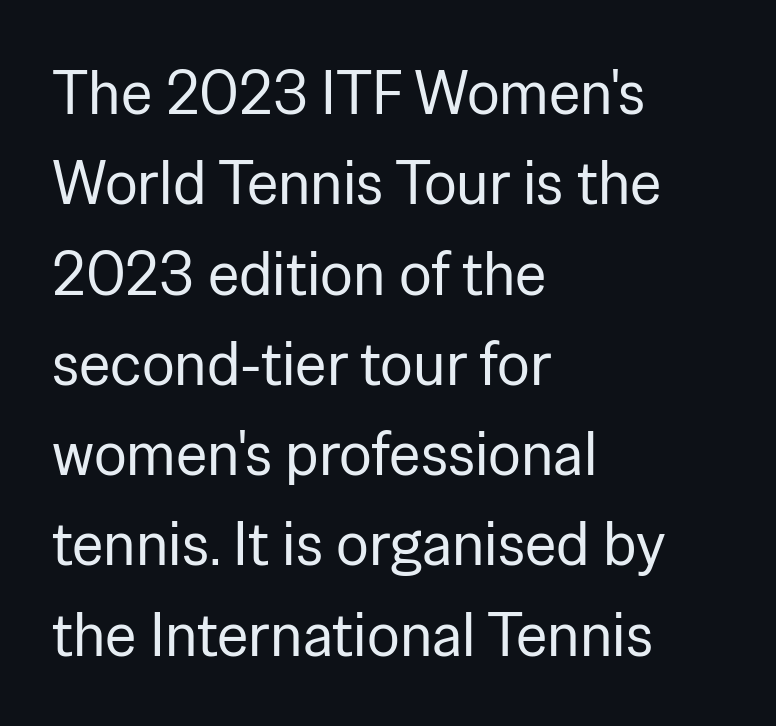
The ragged edge is on the right, which tells us the setting is flush left. The passage shown is typeset with a sans-serif family. Proportional: the letters do not fall into vertical columns. Here the glyphs are tracked normally, forming tight word shapes. The face looks like a standard text weight, possibly lighter. Italic: no, the glyphs are upright roman.
